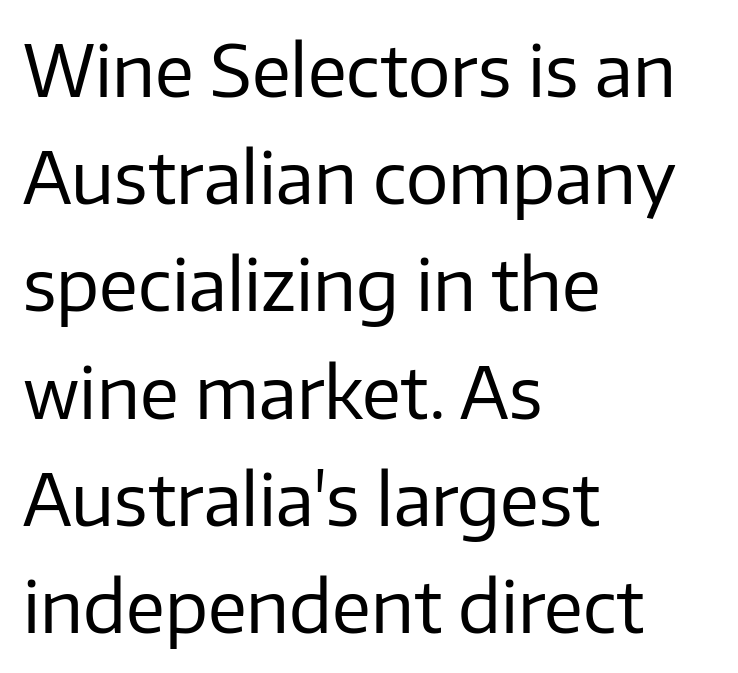
{"serif": "no", "italic": "no", "bold": "no", "weight": "regular", "width": "normal", "stroke_contrast": "low", "x_height": "medium", "monospaced": "no", "underline": "no", "align": "left", "line_spacing": "normal", "line_spacing_ratio": 1.51, "letter_spacing": "normal", "letter_spacing_em": 0.0, "glyph_px": 71}
